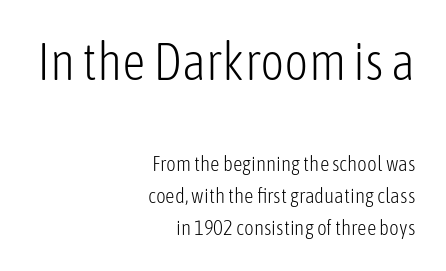
The image shows 52 px light, condensed sans-serif type, upright; set right-aligned, normal line spacing (1.51x), normal letter spacing, not underlined; the first (top) block is 2.48x larger; low stroke contrast and a medium x-height.
